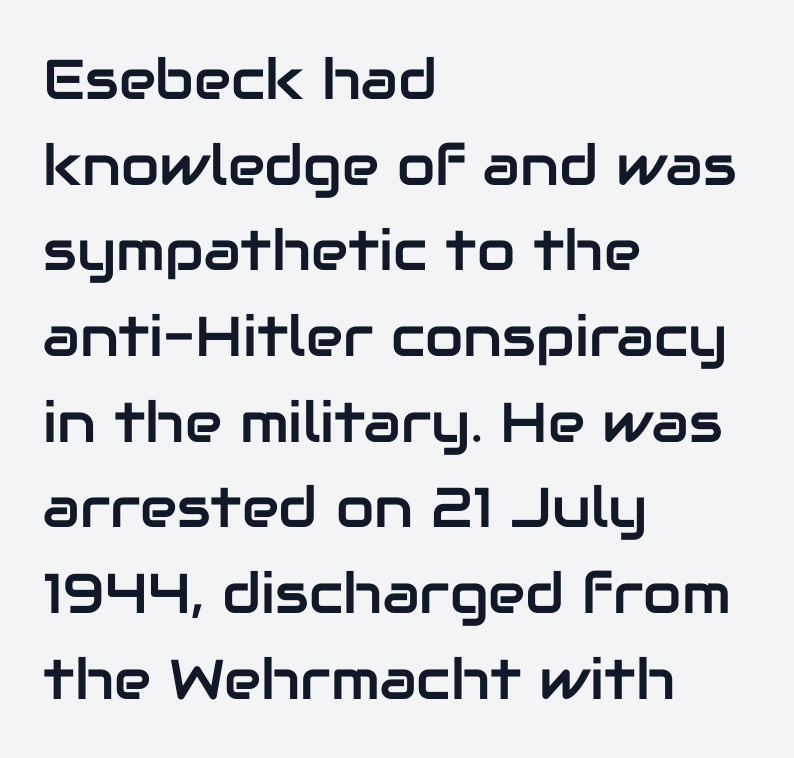
The horizontal fit of the characters is conventional and even. If you measured baseline to baseline, you'd find a middling distance. Notice how the stems are strictly vertical — no italics here. Each letter keeps its own natural width here, so spacing adapts to shape.
